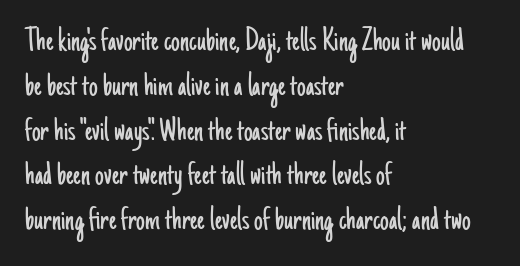
{"serif": "no", "italic": "no", "bold": "no", "weight": "light", "width": "condensed", "stroke_contrast": "low", "x_height": "small", "monospaced": "no", "underline": "no", "align": "left", "line_spacing": "normal", "line_spacing_ratio": 1.28, "letter_spacing": "normal", "letter_spacing_em": 0.0, "glyph_px": 35}
